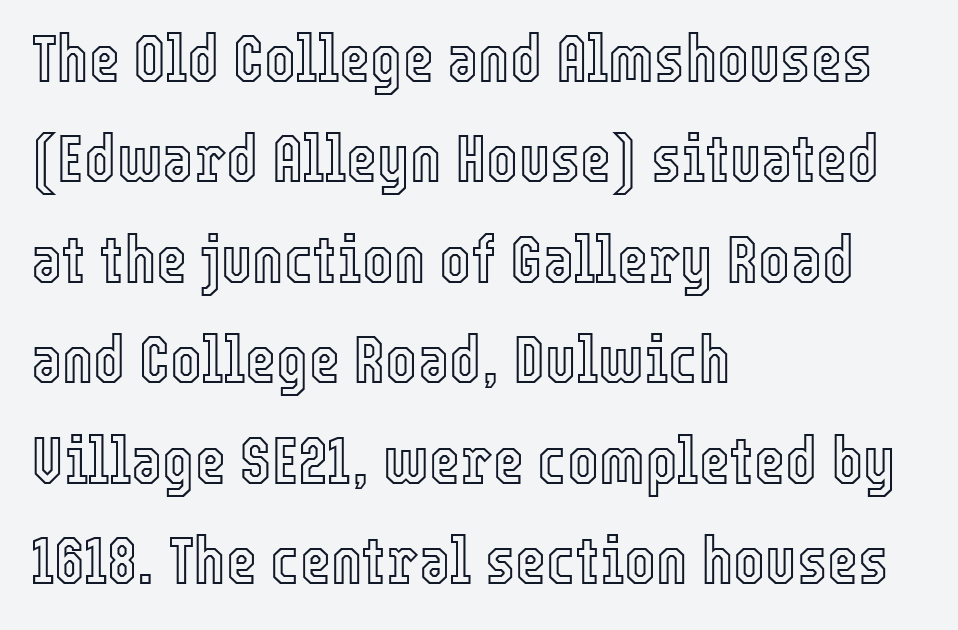
The image shows 67 px condensed type, upright; set left-aligned, normal line spacing (1.5x), normal letter spacing, not underlined; a medium x-height.
